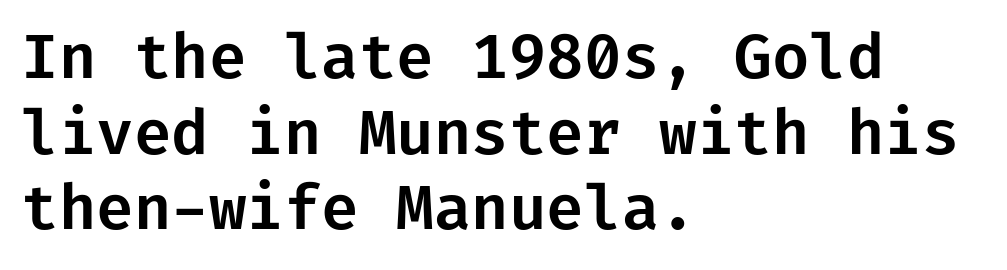
Q: Is the text italic (slanted)? A: No, it is upright.
Q: Is the typeface a serif or a sans-serif typeface? A: Sans-serif.
Q: Is the text underlined? A: No.
Q: How is the paragraph aligned? A: Left-aligned.
Q: Is the spacing between letters normal or unusually wide? A: Normal.
Q: Width (condensed, normal, or wide)? A: Normal.
Q: Stroke contrast? A: Low.
Q: x-height? A: Medium.
